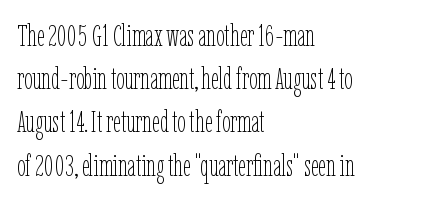
The image shows 30 px thin, condensed type, upright; set left-aligned, normal line spacing (1.44x), normal letter spacing, not underlined; low stroke contrast and a medium x-height.
